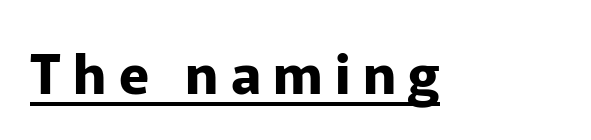
The image shows 55 px bold sans-serif type, upright; set unusually wide letter spacing (+0.22 em), underlined; low stroke contrast and a medium x-height.
